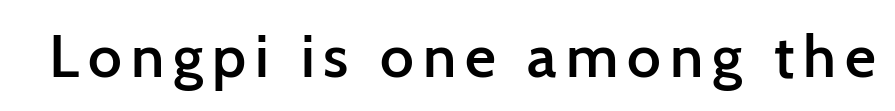
The image shows 60 px semibold sans-serif type, upright; set not underlined; low stroke contrast and a medium x-height.
